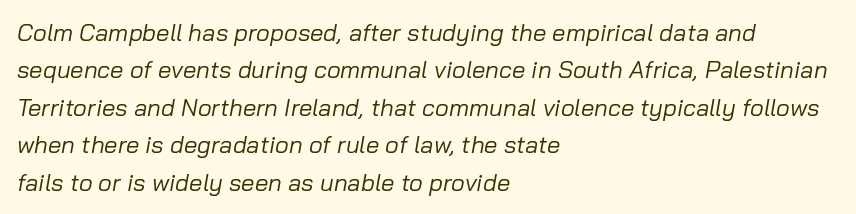
{"italic": "yes", "lean": "right", "slant_degrees": 10, "bold": "no", "underline": "no", "align": "left", "line_spacing": "normal", "line_spacing_ratio": 1.56, "letter_spacing": "normal", "letter_spacing_em": 0.0, "glyph_px": 24}
